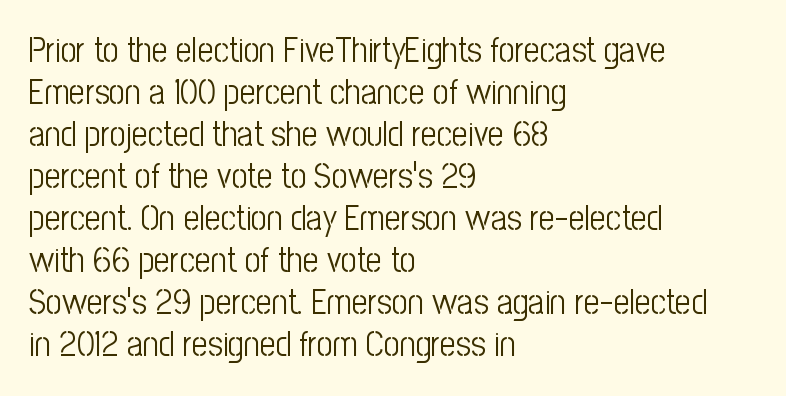
The image shows 35 px light, condensed sans-serif type, upright; set left-aligned, line spacing 1.2x, normal letter spacing, not underlined; low stroke contrast and a medium x-height.
